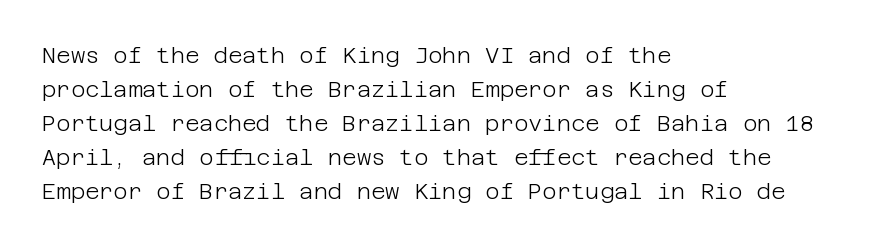
Q: Is the text bold? A: No.
Q: Is the text italic (slanted)? A: No, it is upright.
Q: Is the text underlined? A: No.
Q: How is the paragraph aligned? A: Left-aligned.
Q: Is the spacing between letters normal or unusually wide? A: Normal.
Q: Is the spacing between lines tight, normal or loose? A: Normal.
